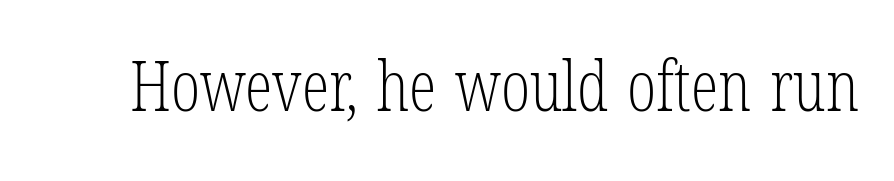
The letters advance in unequal steps, a hallmark of proportional type. Letterform terminals end in serifs throughout the passage. Think standard paragraph weight, or any step lighter than that. The zone under the glyphs is completely vacant.
